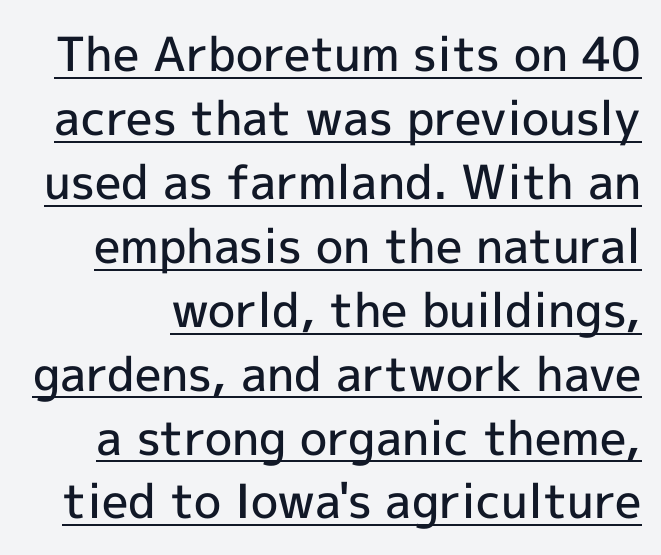
Q: Is the text bold? A: Semi-bold.
Q: Is the text italic (slanted)? A: No, it is upright.
Q: Is the typeface a serif or a sans-serif typeface? A: Sans-serif.
Q: Is the text underlined? A: Yes.
Q: Is the spacing between letters normal or unusually wide? A: Normal.
Q: Is the spacing between lines tight, normal or loose? A: Normal.
Q: Width (condensed, normal, or wide)? A: Normal.
Q: x-height? A: Medium.
Q: Monospaced? A: No.
